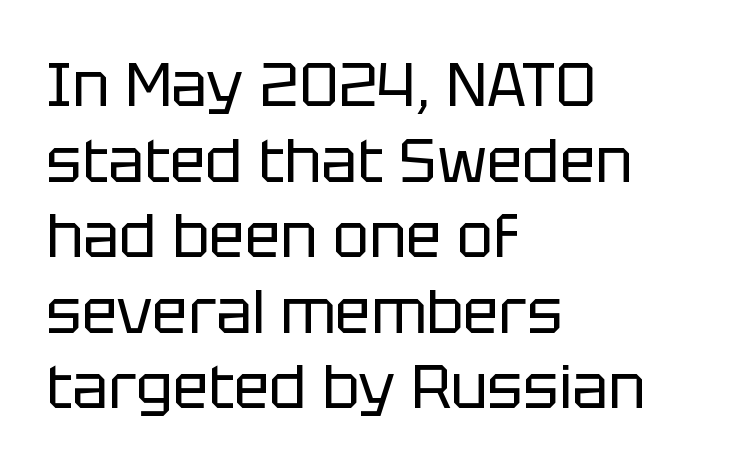
If you drew a ruler down the left edge, every line would touch it. The axis of the letterforms is exactly vertical. The type is set solid horizontally, with unmodified tracking. Letters have the restrained weight of plain body copy at most.
